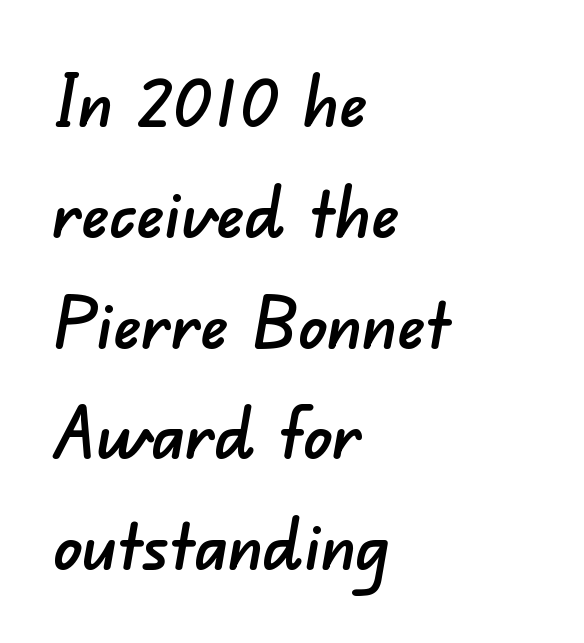
{"serif": "no", "width": "normal", "stroke_contrast": "low", "x_height": "small", "monospaced": "no", "underline": "no", "align": "left", "line_spacing": "normal", "line_spacing_ratio": 1.56, "letter_spacing": "normal", "letter_spacing_em": 0.0, "glyph_px": 71}
